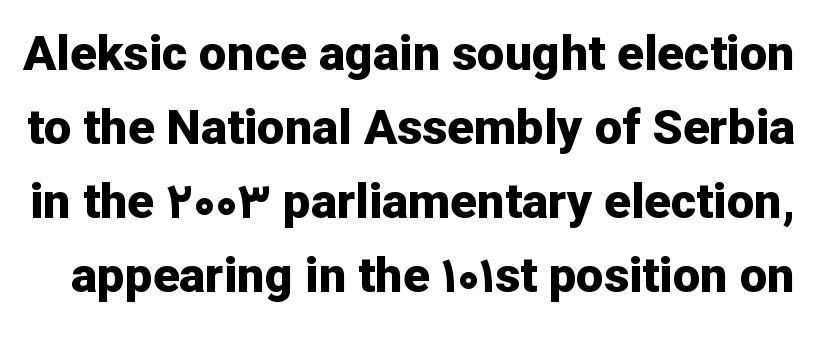
The image shows 49 px bold sans-serif type, upright; set normal line spacing (1.51x), normal letter spacing, not underlined; low stroke contrast and a medium x-height.
